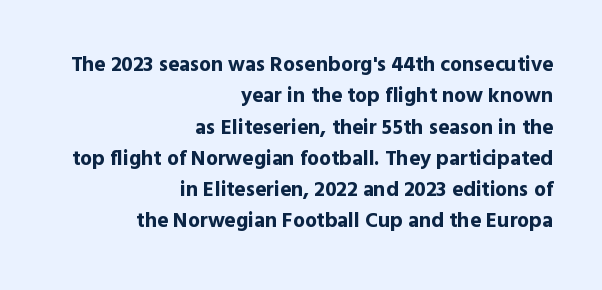
{"italic": "no", "bold": "yes", "underline": "no", "align": "right", "line_spacing": "normal", "line_spacing_ratio": 1.49, "letter_spacing": "normal", "letter_spacing_em": 0.0, "glyph_px": 21}
